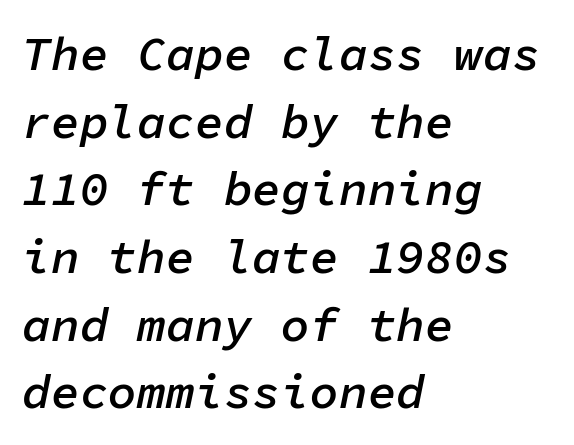
The image shows 48 px semibold type, italic (leaning right), monospaced; set left-aligned, normal line spacing (1.41x), normal letter spacing, not underlined; low stroke contrast and a medium x-height.
